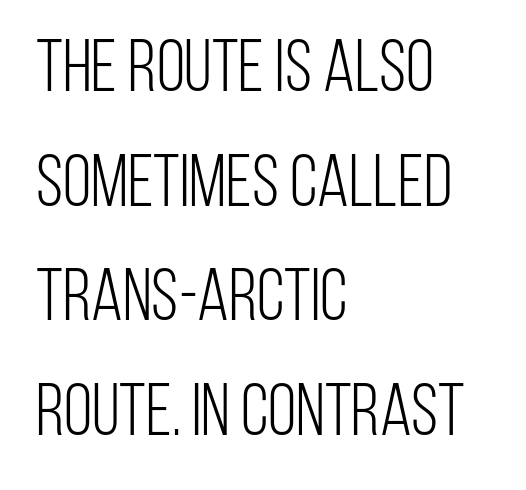
The typography opts for an upright posture over an oblique one. Does the copy run flush right? No — it runs flush left. Think of a printed novel: that variable character pitch is what you see here. The rows are spaced the way most documents space them. The passage shown is typeset with a sans-serif family.
